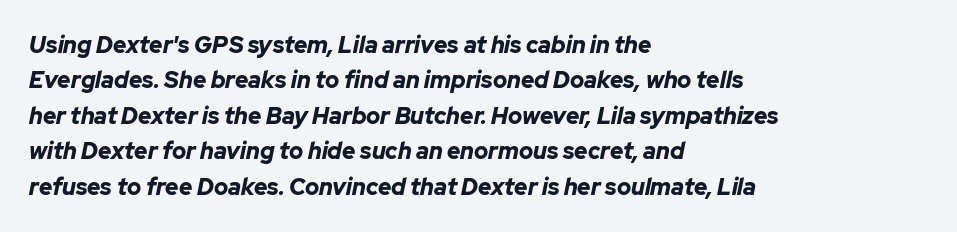
{"italic": "yes", "lean": "right", "slant_degrees": 12, "bold": "yes", "underline": "no", "align": "left", "line_spacing": "normal", "line_spacing_ratio": 1.54, "letter_spacing": "normal", "letter_spacing_em": 0.0, "glyph_px": 23}
